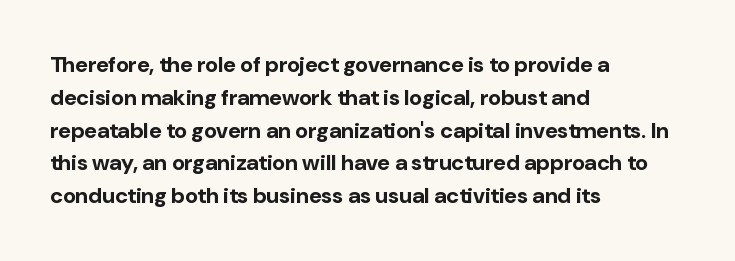
The image shows 22 px bold type, upright; set left-aligned, normal line spacing (1.49x), normal letter spacing, not underlined.
